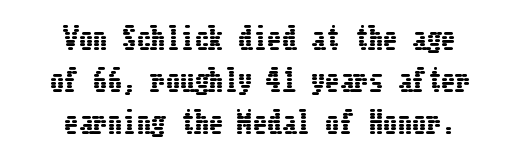
Q: Is the text italic (slanted)? A: No, it is upright.
Q: Is the text underlined? A: No.
Q: How is the paragraph aligned? A: Centered.
Q: Is the spacing between letters normal or unusually wide? A: Normal.
Q: Is the spacing between lines tight, normal or loose? A: Normal.
Q: Width (condensed, normal, or wide)? A: Condensed.
Q: Stroke contrast? A: Low.
Q: x-height? A: Medium.
